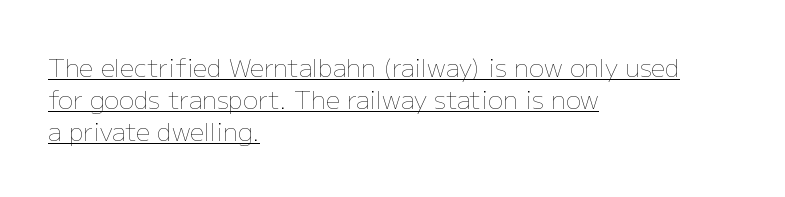
Q: Is the text bold? A: No.
Q: Is the text italic (slanted)? A: No, it is upright.
Q: Is the text underlined? A: Yes.
Q: How is the paragraph aligned? A: Left-aligned.
Q: Is the spacing between letters normal or unusually wide? A: Normal.
Q: Is the spacing between lines tight, normal or loose? A: Normal.
